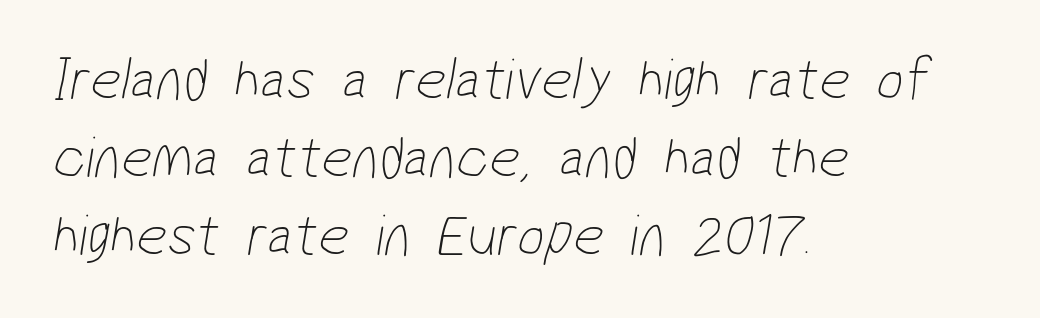
{"serif": "no", "bold": "no", "weight": "thin", "width": "condensed", "stroke_contrast": "low", "x_height": "medium", "monospaced": "no", "underline": "no", "align": "left", "line_spacing": "normal", "line_spacing_ratio": 1.3, "letter_spacing": "normal", "letter_spacing_em": 0.0, "glyph_px": 60}
